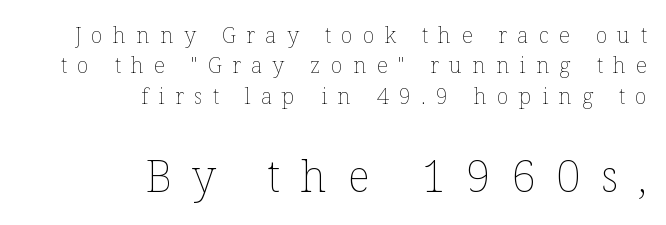
{"italic": "no", "bold": "no", "weight": "thin", "width": "normal", "stroke_contrast": "low", "x_height": "medium", "monospaced": "no", "underline": "no", "align": "right", "line_spacing": "normal", "line_spacing_ratio": 1.38, "letter_spacing": "wide", "letter_spacing_em": 0.46, "larger_block": "second", "size_ratio": 2.0, "glyph_px": 44}
